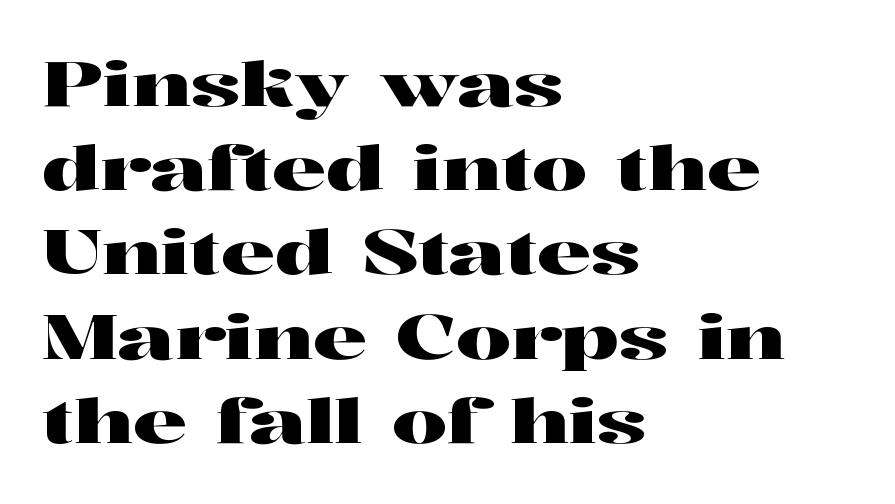
Each letter keeps its own natural width here, so spacing adapts to shape. The passage shown is not underscored anywhere. Interline gaps are of average width in this sample. Stroke terminals: seriffed.
